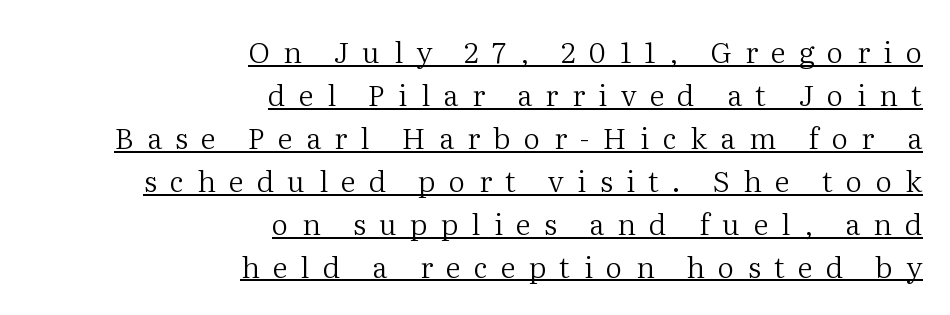
The image shows 29 px regular-weight serif type, upright; set right-aligned, normal line spacing (1.48x), unusually wide letter spacing (+0.46 em), underlined; medium stroke contrast and a medium x-height.
